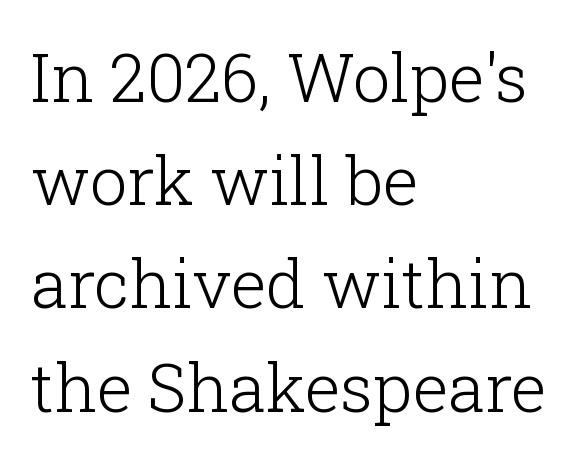
Q: Is the text bold? A: No.
Q: Is the text italic (slanted)? A: No, it is upright.
Q: Is the typeface a serif or a sans-serif typeface? A: Serif.
Q: Is the text underlined? A: No.
Q: How is the paragraph aligned? A: Left-aligned.
Q: Is the spacing between letters normal or unusually wide? A: Normal.
Q: Is the spacing between lines tight, normal or loose? A: Normal.
Q: Width (condensed, normal, or wide)? A: Normal.
Q: Stroke contrast? A: Low.
Q: x-height? A: Medium.
Q: Monospaced? A: No.
